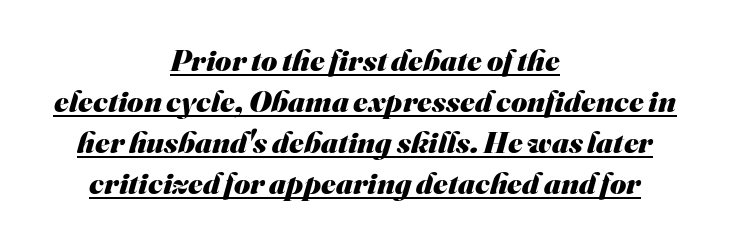
{"serif": "no", "bold": "yes", "weight": "heavy", "width": "normal", "stroke_contrast": "medium", "x_height": "small", "monospaced": "no", "underline": "yes", "align": "center", "line_spacing": "normal", "line_spacing_ratio": 1.32, "letter_spacing": "normal", "letter_spacing_em": 0.0, "glyph_px": 31}
